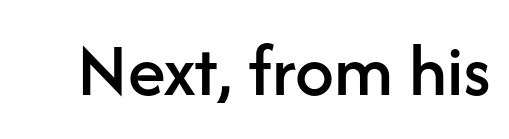
Q: Is the text italic (slanted)? A: No, it is upright.
Q: Is the typeface a serif or a sans-serif typeface? A: Sans-serif.
Q: Is the text underlined? A: No.
Q: Is the spacing between letters normal or unusually wide? A: Normal.
Q: Width (condensed, normal, or wide)? A: Normal.
Q: Stroke contrast? A: Low.
Q: x-height? A: Medium.
Q: Monospaced? A: No.
